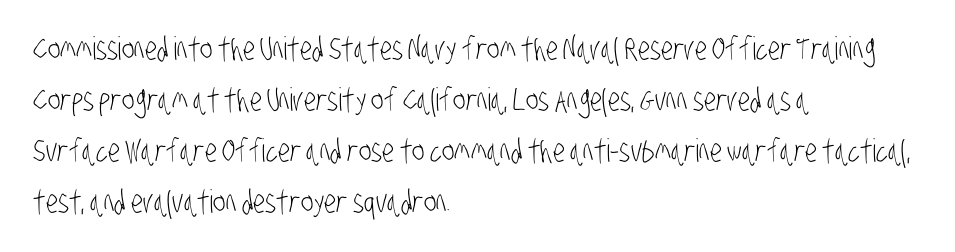
The image shows 32 px light, condensed sans-serif type; set left-aligned, normal line spacing (1.59x), normal letter spacing, not underlined; low stroke contrast and a large x-height.
